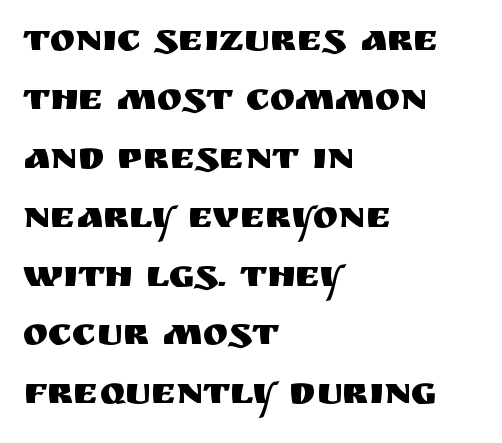
The image shows 38 px sans-serif type, upright; set left-aligned, normal line spacing (1.55x), normal letter spacing, not underlined; medium stroke contrast and a large x-height.
